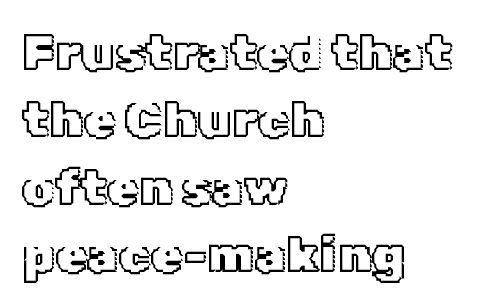
Q: Is the text italic (slanted)? A: No, it is upright.
Q: Is the text underlined? A: No.
Q: How is the paragraph aligned? A: Left-aligned.
Q: Is the spacing between letters normal or unusually wide? A: Normal.
Q: Is the spacing between lines tight, normal or loose? A: Normal.
Q: Width (condensed, normal, or wide)? A: Normal.
Q: x-height? A: Medium.
Q: Monospaced? A: No.
